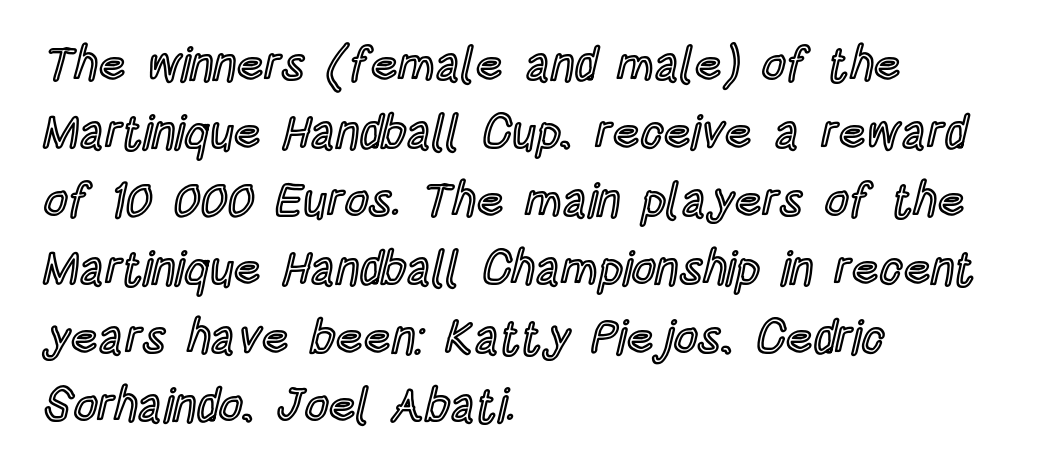
The line-height multiplier appears to be the usual default. Clear beneath every line of the passage. A typesetter would call this proportional, since set widths differ per character. Nobody touched the tracking dial on this one.
